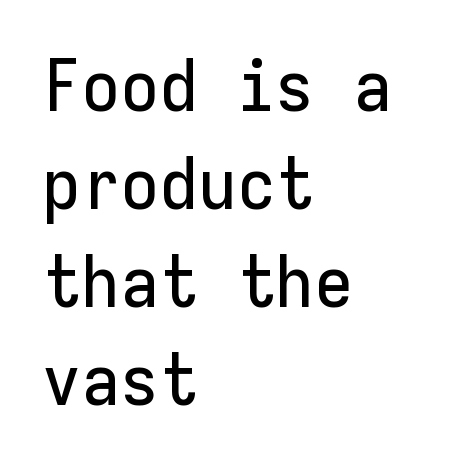
{"serif": "no", "italic": "no", "width": "normal", "stroke_contrast": "low", "x_height": "medium", "monospaced": "yes", "underline": "no", "align": "left", "line_spacing": "normal", "line_spacing_ratio": 1.38, "letter_spacing": "normal", "letter_spacing_em": 0.0, "glyph_px": 71}
